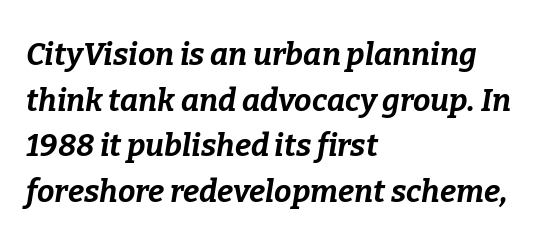
{"italic": "yes", "lean": "right", "slant_degrees": 9, "bold": "yes", "weight": "bold", "width": "normal", "stroke_contrast": "low", "x_height": "medium", "monospaced": "no", "underline": "no", "align": "left", "line_spacing": "normal", "line_spacing_ratio": 1.47, "letter_spacing": "normal", "letter_spacing_em": 0.0, "glyph_px": 31}
